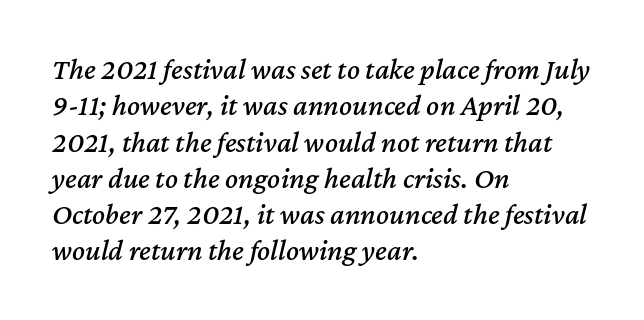
{"italic": "yes", "lean": "right", "slant_degrees": 12, "width": "normal", "stroke_contrast": "medium", "x_height": "medium", "monospaced": "no", "underline": "no", "align": "left", "line_spacing_ratio": 1.21, "letter_spacing": "normal", "letter_spacing_em": 0.0, "glyph_px": 30}
